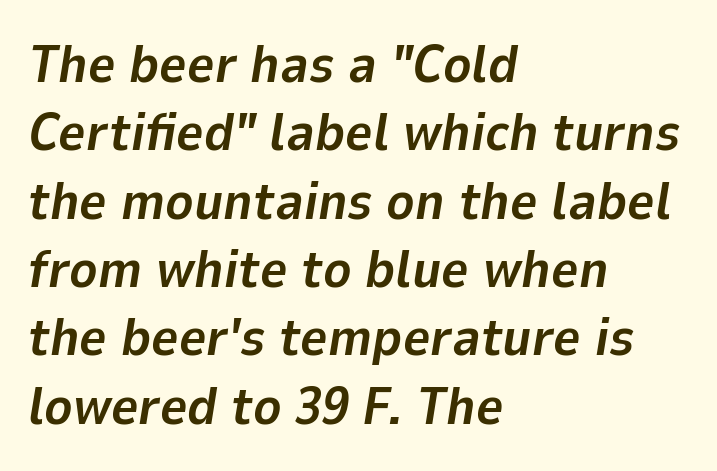
The image shows 53 px bold type, italic (leaning right); set left-aligned, normal line spacing (1.29x), normal letter spacing, not underlined; low stroke contrast and a medium x-height.
